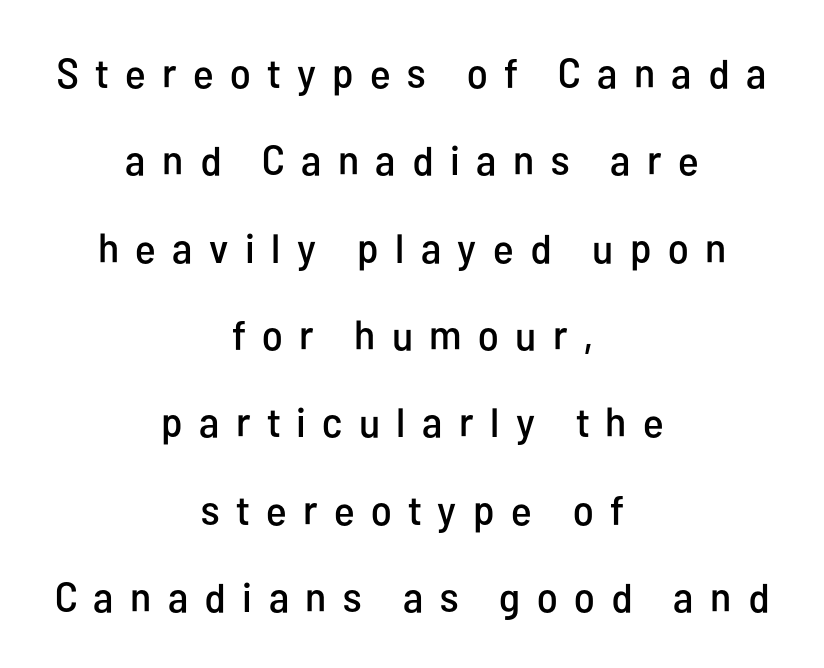
The image shows 41 px condensed sans-serif type, upright; set centered, loose line spacing (2.13x), unusually wide letter spacing (+0.4 em), not underlined; low stroke contrast and a medium x-height.
